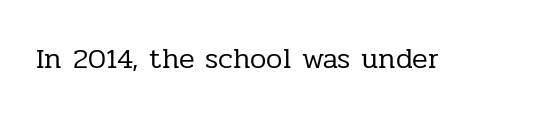
Q: Is the text bold? A: No.
Q: Is the text italic (slanted)? A: No, it is upright.
Q: Is the typeface a serif or a sans-serif typeface? A: Serif.
Q: Is the text underlined? A: No.
Q: Is the spacing between letters normal or unusually wide? A: Normal.
Q: Width (condensed, normal, or wide)? A: Normal.
Q: Stroke contrast? A: Low.
Q: x-height? A: Medium.
Q: Monospaced? A: No.
